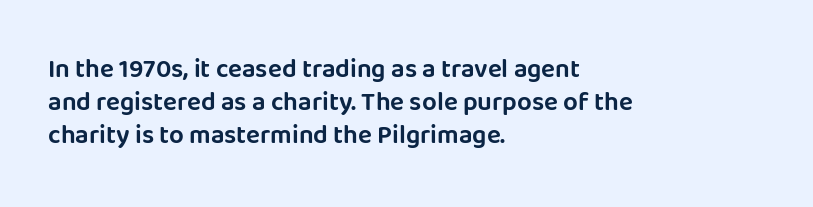
Each new line begins a customary step beneath the previous one. The passage shown is not underscored anywhere. Unlike italic type, these characters show no tilt at all. Casual observation: everything's shoved over to the left.
